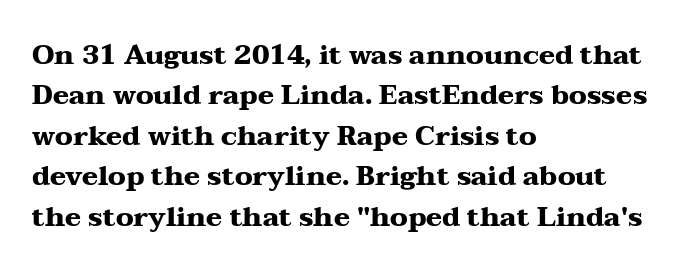
{"italic": "no", "bold": "yes", "underline": "no", "align": "left", "line_spacing": "normal", "line_spacing_ratio": 1.5, "letter_spacing": "normal", "letter_spacing_em": 0.0, "glyph_px": 27}
